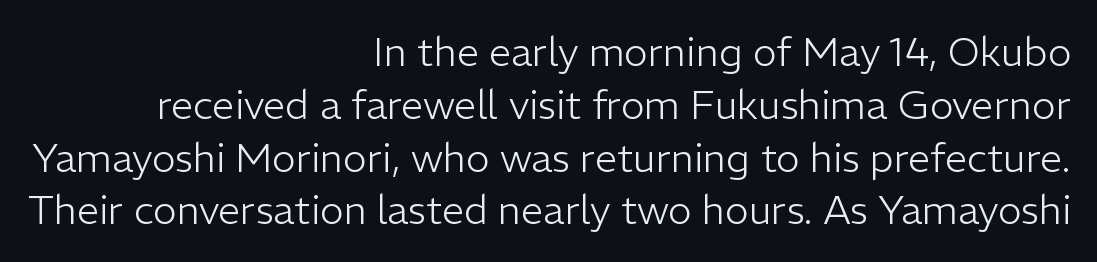
Honestly, the letter spacing is just normal — you wouldn't notice it. Are there feet on the stems? There aren't — it's a sans. Quick note: not italic, upright. A typesetter would call this proportional, since set widths differ per character. One-word summary of the alignment: right.
